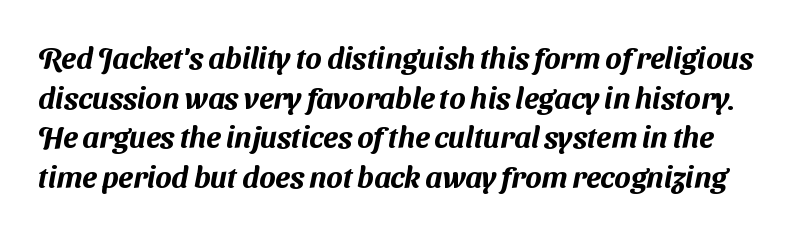
The image shows 30 px sans-serif type; set normal line spacing (1.32x), normal letter spacing, not underlined; medium stroke contrast and a medium x-height.
